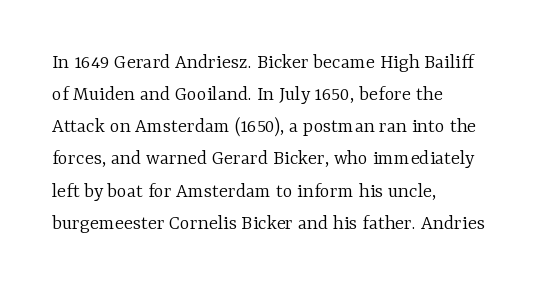
Is the block centered? No — it sits flush against the left margin. Honestly, the row spacing looks completely unremarkable. Check under the words: just untouched page. Ascenders rise straight up at ninety degrees. Nobody touched the tracking dial on this one.
